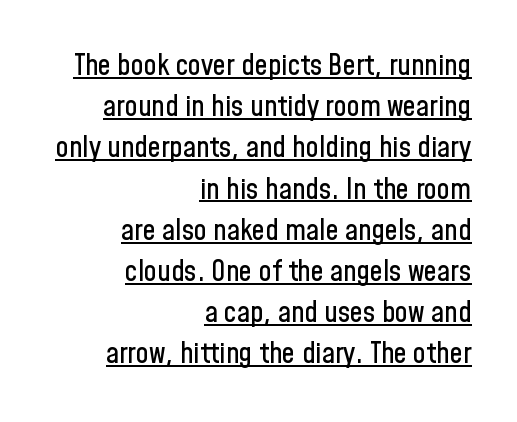
{"serif": "no", "italic": "no", "width": "condensed", "stroke_contrast": "low", "x_height": "medium", "monospaced": "no", "underline": "yes", "align": "right", "line_spacing": "normal", "line_spacing_ratio": 1.42, "letter_spacing": "normal", "letter_spacing_em": 0.0, "glyph_px": 29}
